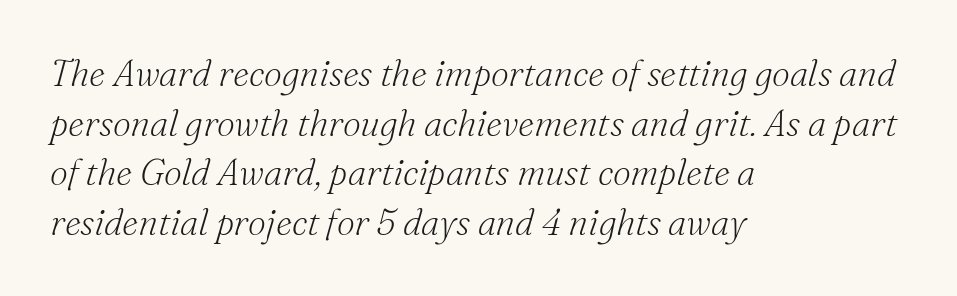
The image shows 36 px light serif type, italic (leaning right); set left-aligned, normal line spacing (1.38x), normal letter spacing, not underlined; medium stroke contrast and a small x-height.
